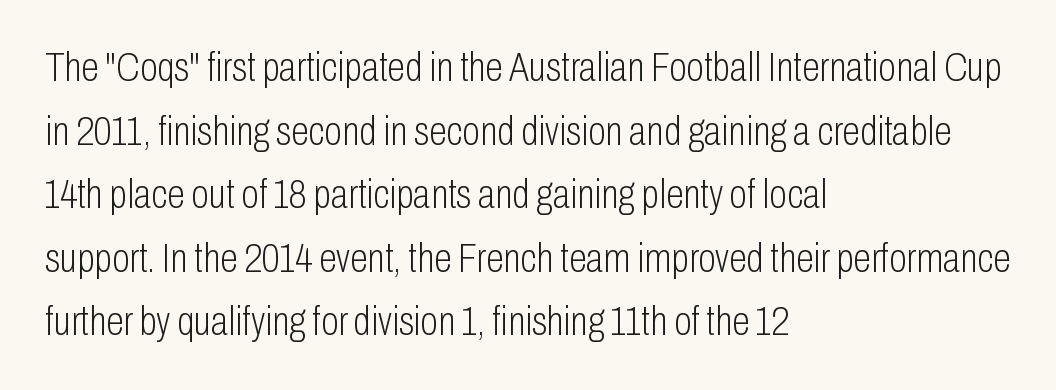
The foot of each line stays bare and open. One-word summary of the alignment: left. The characters display no serif detailing; their extremities are plain. This reads as an unemphasized weight, regular at the heaviest.
